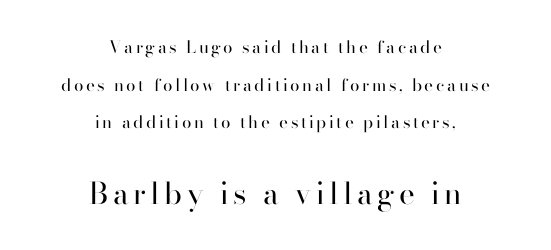
{"serif": "yes", "italic": "no", "bold": "no", "weight": "regular", "width": "normal", "stroke_contrast": "high", "x_height": "small", "monospaced": "no", "underline": "no", "align": "center", "line_spacing": "loose", "line_spacing_ratio": 2.22, "larger_block": "second", "size_ratio": 1.76, "glyph_px": 30}
